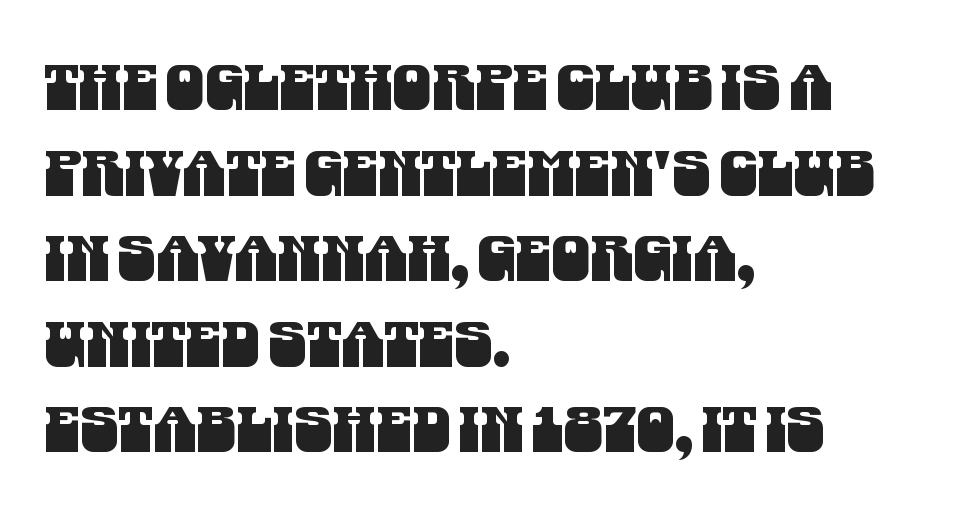
Nobody drew a line under any word here. The type family on display is of the sans-serif kind. The face used here is rendered with its standard letterfit. Vertical spacing — default. Caption: multi-line text, flush left, ragged right.
